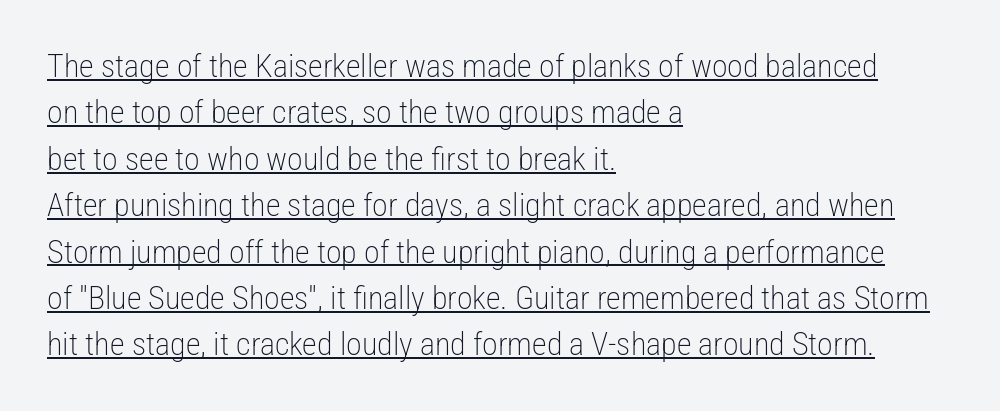
The image shows 32 px light, condensed sans-serif type, upright; set left-aligned, normal line spacing (1.45x), normal letter spacing, underlined; low stroke contrast and a medium x-height.
